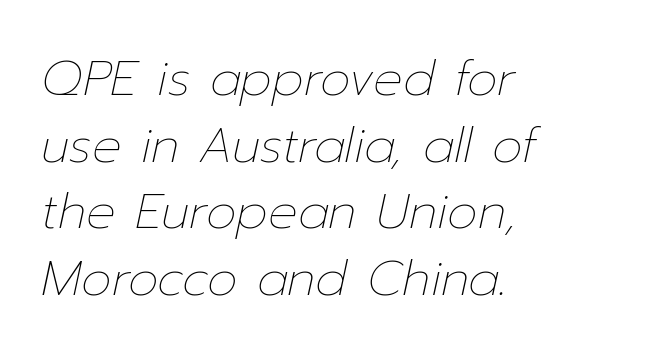
{"italic": "yes", "lean": "right", "slant_degrees": 12, "bold": "no", "weight": "thin", "width": "normal", "stroke_contrast": "low", "x_height": "medium", "monospaced": "no", "underline": "no", "align": "left", "line_spacing": "normal", "line_spacing_ratio": 1.36, "letter_spacing": "normal", "letter_spacing_em": 0.0, "glyph_px": 49}
